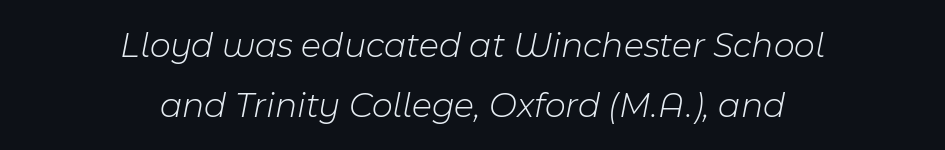
The image shows 36 px light type, italic (leaning right); set centered, normal line spacing (1.68x), normal letter spacing, not underlined; low stroke contrast and a medium x-height.
